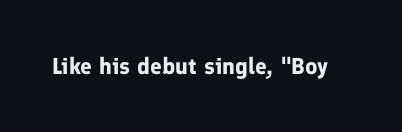
{"italic": "no", "bold": "yes", "underline": "no", "letter_spacing": "normal", "letter_spacing_em": 0.0, "glyph_px": 23}
